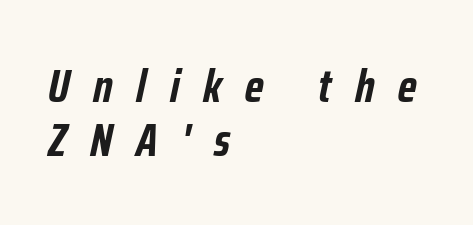
{"italic": "yes", "lean": "right", "slant_degrees": 12, "bold": "yes", "weight": "semibold", "width": "condensed", "stroke_contrast": "low", "x_height": "medium", "monospaced": "no", "underline": "no", "align": "left", "line_spacing": "tight", "line_spacing_ratio": 1.14, "letter_spacing": "wide", "letter_spacing_em": 0.5, "glyph_px": 47}
